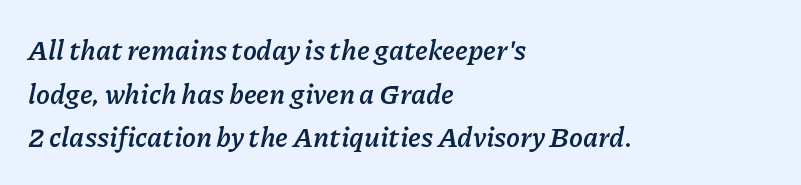
{"italic": "yes", "lean": "right", "slant_degrees": 11, "bold": "yes", "weight": "semibold", "width": "normal", "stroke_contrast": "low", "x_height": "medium", "monospaced": "no", "underline": "no", "align": "left", "line_spacing": "normal", "line_spacing_ratio": 1.56, "letter_spacing": "normal", "letter_spacing_em": 0.0, "glyph_px": 28}
